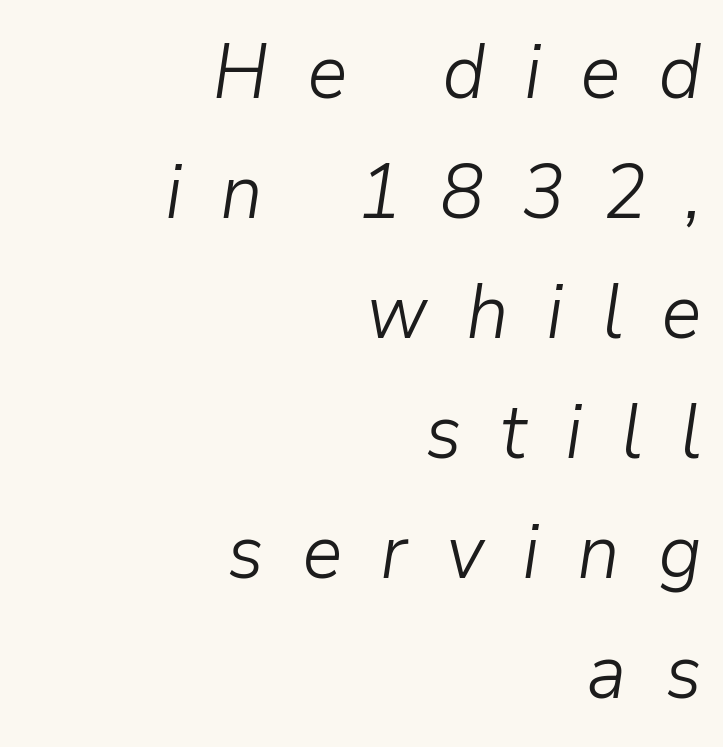
Q: Is the text bold? A: No.
Q: Is the text italic (slanted)? A: Yes, it leans right by about 9 degrees.
Q: Is the text underlined? A: No.
Q: How is the paragraph aligned? A: Right-aligned.
Q: Is the spacing between letters normal or unusually wide? A: Unusually wide.
Q: Is the spacing between lines tight, normal or loose? A: Normal.
Q: Width (condensed, normal, or wide)? A: Normal.
Q: Stroke contrast? A: Low.
Q: x-height? A: Medium.
Q: Monospaced? A: No.
